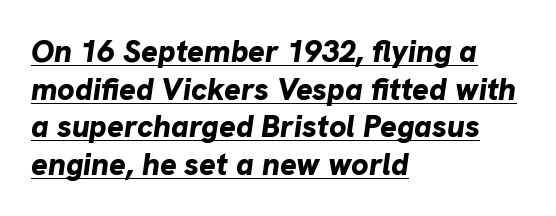
Each letter keeps its own natural width here, so spacing adapts to shape. Line starts are locked; line ends wander. You'd pick this weight for a headline — it's a proper bold. The glyphs look as if they've been sheared to an angle.
